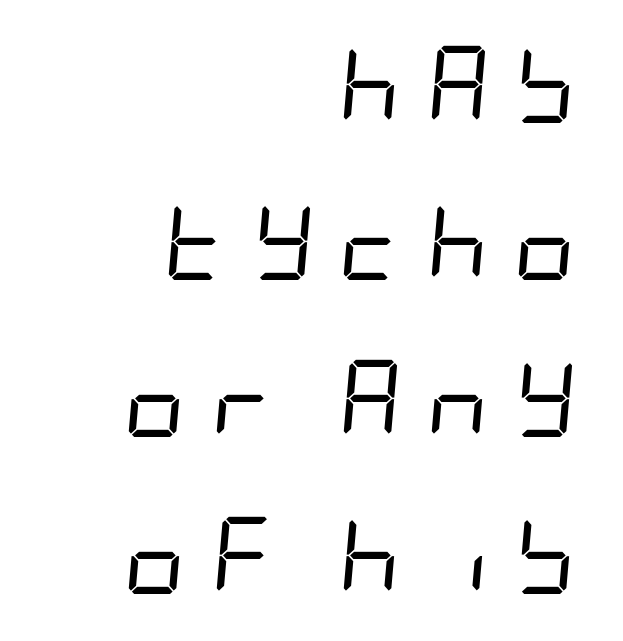
Q: Is the text bold? A: No.
Q: Is the text italic (slanted)? A: Yes, it leans right by about 5 degrees.
Q: Is the text underlined? A: No.
Q: How is the paragraph aligned? A: Right-aligned.
Q: Is the spacing between letters normal or unusually wide? A: Unusually wide.
Q: Is the spacing between lines tight, normal or loose? A: Loose.
Q: Width (condensed, normal, or wide)? A: Condensed.
Q: Stroke contrast? A: Low.
Q: x-height? A: Large.
